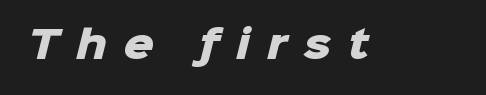
The image shows 38 px heavy sans-serif type; set unusually wide letter spacing (+0.44 em), not underlined; low stroke contrast and a medium x-height.
